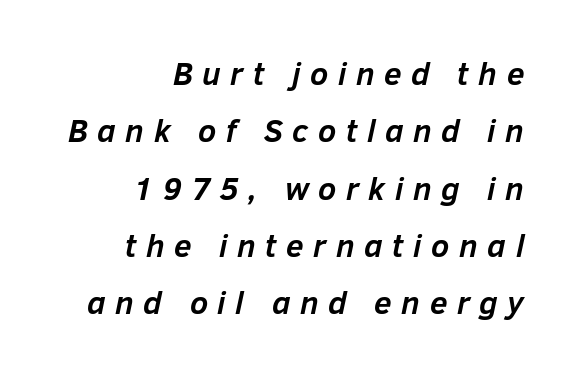
{"italic": "yes", "lean": "right", "slant_degrees": 12, "bold": "yes", "weight": "semibold", "width": "normal", "stroke_contrast": "low", "x_height": "medium", "monospaced": "no", "underline": "no", "align": "right", "line_spacing_ratio": 1.79, "letter_spacing": "wide", "letter_spacing_em": 0.3, "glyph_px": 32}
